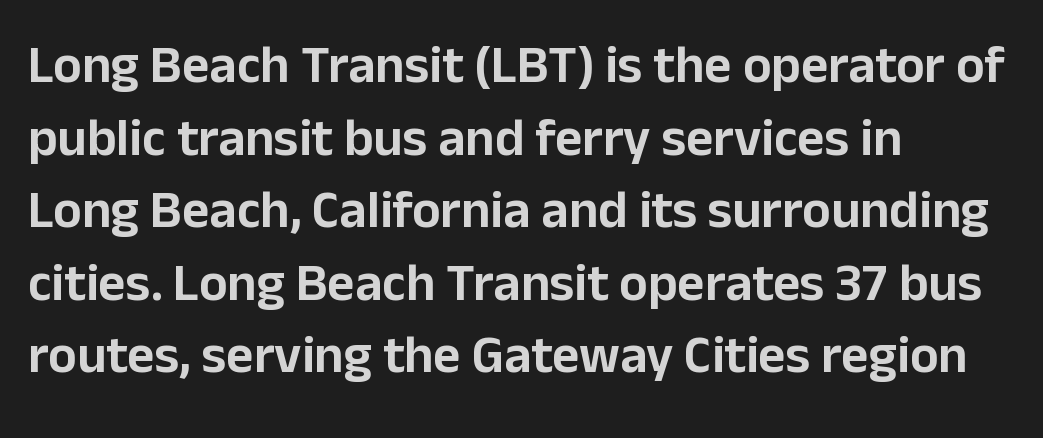
A typesetter would call this proportional, since set widths differ per character. Anything drawn beneath the words? Only blank space. Classification — sans serif. Caption: standard tracking, unaltered. Vertical spacing — default. Short and long lines alike share a common starting point at left.
